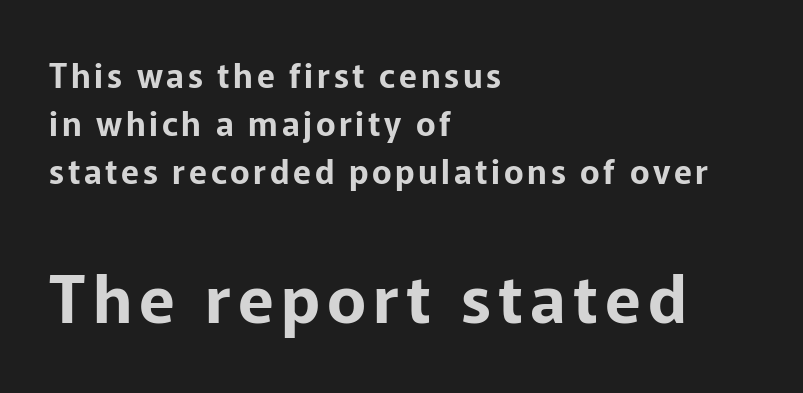
The image shows 66 px sans-serif type, upright; set left-aligned, normal line spacing (1.46x), not underlined; the second (bottom) block is 2.0x larger; low stroke contrast and a medium x-height.
